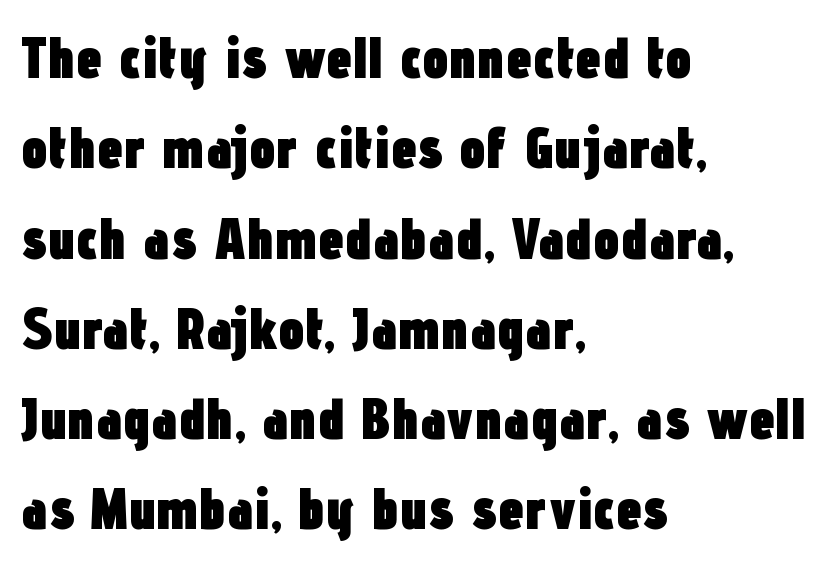
If you measured baseline to baseline, you'd find a middling distance. Compared with a centered layout, this one pins lines to the left instead. The letters carry no serifs — their stems end cleanly without finishing strokes. Note the varied advance widths — an 'i' is clearly narrower than an 'm'. Descenders hang freely into open space. The passage shown is emphatically bold.
